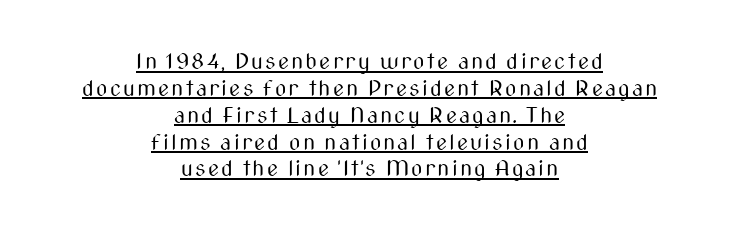
The image shows 22 px text type, upright; set centered, line spacing 1.22x, underlined.
